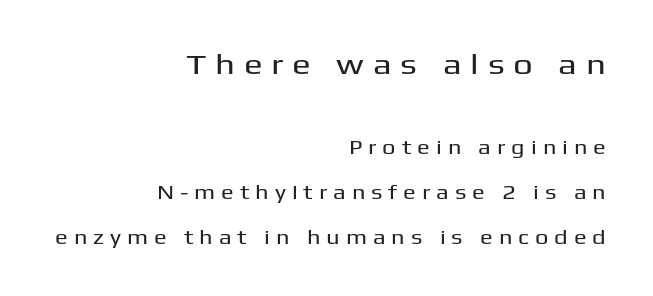
Q: Is the text italic (slanted)? A: No, it is upright.
Q: Is the typeface a serif or a sans-serif typeface? A: Sans-serif.
Q: Is the text underlined? A: No.
Q: How is the paragraph aligned? A: Right-aligned.
Q: Is the spacing between letters normal or unusually wide? A: Unusually wide.
Q: Is the spacing between lines tight, normal or loose? A: Loose.
Q: Which block of text is set in a larger size, the first (top) or the second (bottom)? A: The first (top) one.
Q: Width (condensed, normal, or wide)? A: Wide.
Q: Stroke contrast? A: Medium.
Q: x-height? A: Medium.
Q: Monospaced? A: No.
